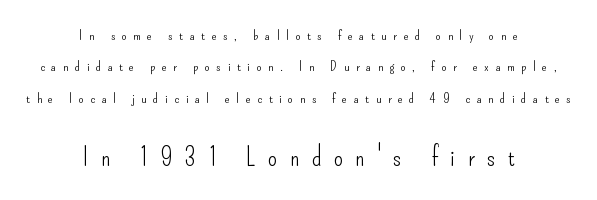
{"italic": "no", "bold": "no", "underline": "no", "align": "center", "line_spacing": "loose", "line_spacing_ratio": 2.25, "letter_spacing": "wide", "letter_spacing_em": 0.48, "larger_block": "second", "size_ratio": 1.86, "glyph_px": 26}
